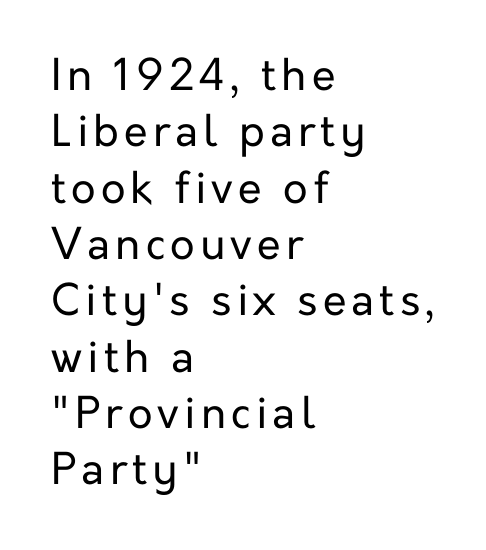
Q: Is the text bold? A: No.
Q: Is the text italic (slanted)? A: No, it is upright.
Q: Is the typeface a serif or a sans-serif typeface? A: Sans-serif.
Q: Is the text underlined? A: No.
Q: How is the paragraph aligned? A: Left-aligned.
Q: Is the spacing between lines tight, normal or loose? A: Normal.
Q: Width (condensed, normal, or wide)? A: Normal.
Q: Stroke contrast? A: Low.
Q: x-height? A: Medium.
Q: Monospaced? A: No.
